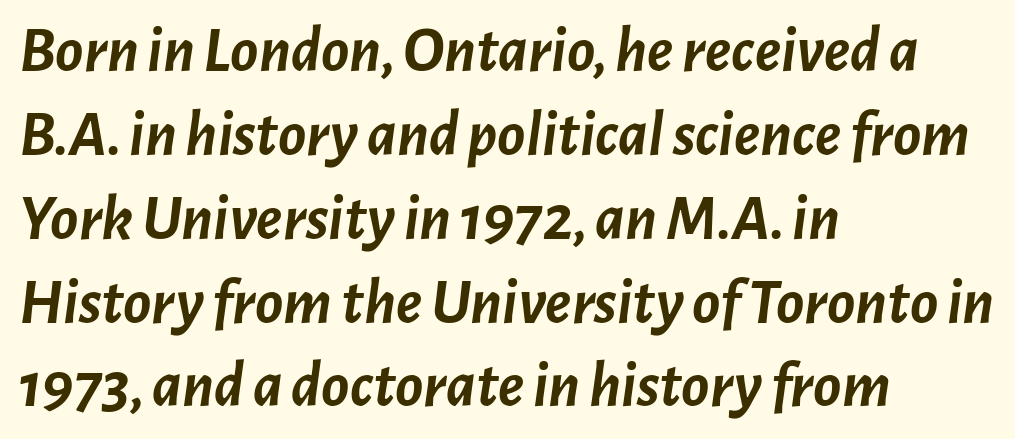
A normal amount of white space separates one row of letters from the next. The glyphs are unaccompanied by any horizontal stroke below them. Italic? Definitely — the glyphs are oblique. You could not count columns in this text — the font is proportionally spaced.
